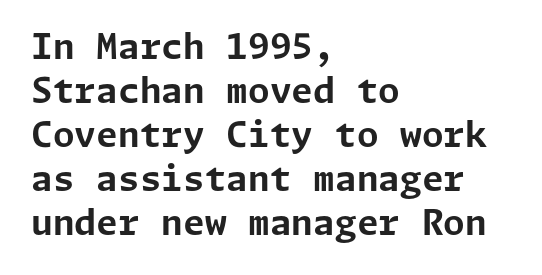
Q: Is the text bold? A: Yes.
Q: Is the text italic (slanted)? A: No, it is upright.
Q: Is the typeface a serif or a sans-serif typeface? A: Sans-serif.
Q: Is the text underlined? A: No.
Q: How is the paragraph aligned? A: Left-aligned.
Q: Is the spacing between letters normal or unusually wide? A: Normal.
Q: Is the spacing between lines tight, normal or loose? A: Normal.
Q: Width (condensed, normal, or wide)? A: Normal.
Q: Stroke contrast? A: Low.
Q: x-height? A: Medium.
